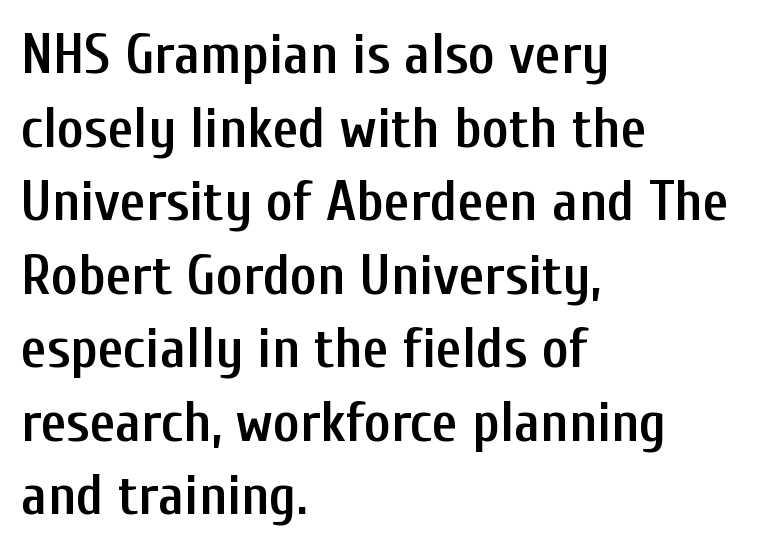
Q: Is the text bold? A: Semi-bold.
Q: Is the text italic (slanted)? A: No, it is upright.
Q: Is the typeface a serif or a sans-serif typeface? A: Sans-serif.
Q: Is the text underlined? A: No.
Q: How is the paragraph aligned? A: Left-aligned.
Q: Is the spacing between letters normal or unusually wide? A: Normal.
Q: Is the spacing between lines tight, normal or loose? A: Normal.
Q: Width (condensed, normal, or wide)? A: Condensed.
Q: Stroke contrast? A: Low.
Q: x-height? A: Medium.
Q: Monospaced? A: No.
